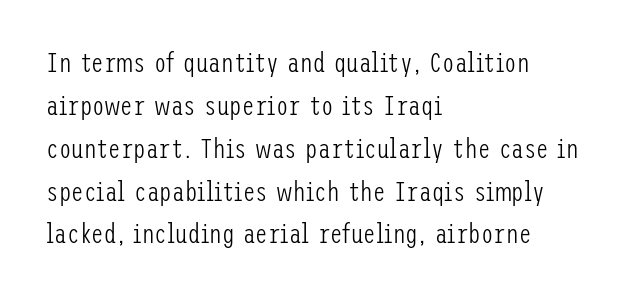
The image shows 28 px light, condensed sans-serif type, upright; set left-aligned, normal line spacing (1.53x), normal letter spacing, not underlined; low stroke contrast and a medium x-height.
